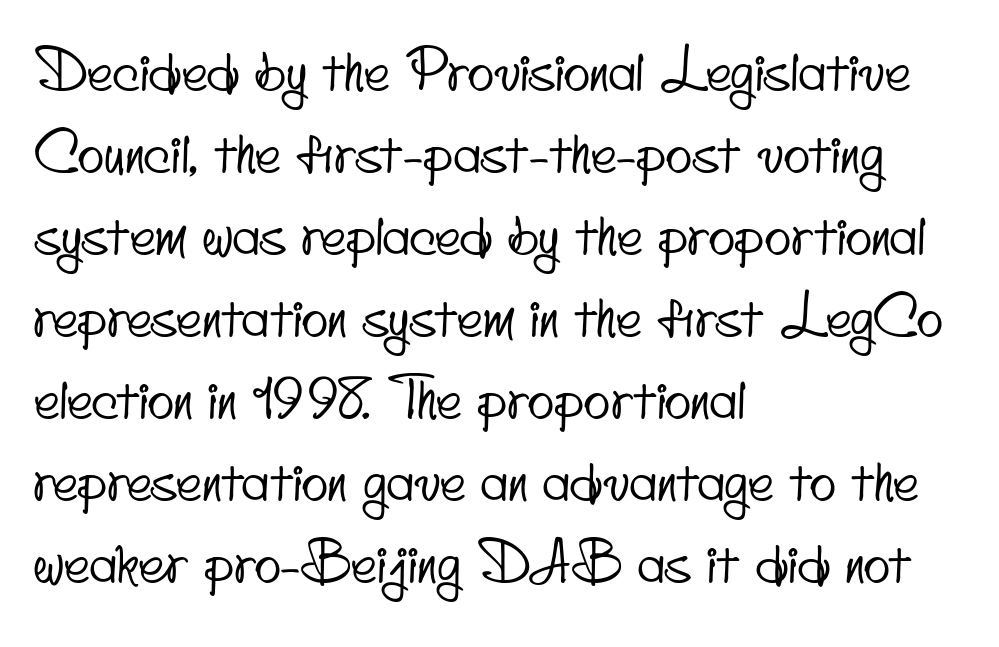
{"serif": "no", "width": "condensed", "stroke_contrast": "low", "x_height": "small", "monospaced": "no", "underline": "no", "align": "left", "line_spacing": "normal", "line_spacing_ratio": 1.49, "letter_spacing": "normal", "letter_spacing_em": 0.0, "glyph_px": 55}
